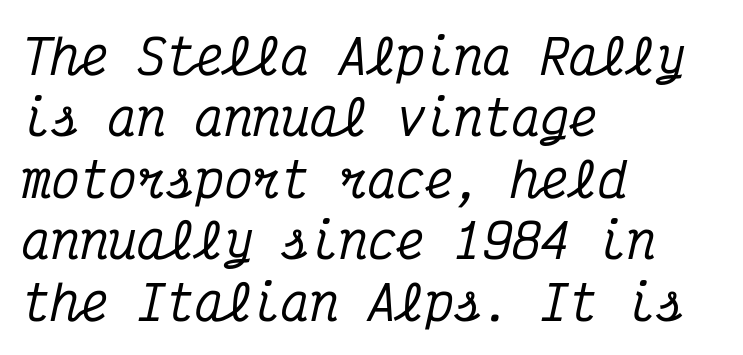
Q: Is the text italic (slanted)? A: Yes, it leans right by about 12 degrees.
Q: Is the typeface a serif or a sans-serif typeface? A: Serif.
Q: Is the text underlined? A: No.
Q: How is the paragraph aligned? A: Left-aligned.
Q: Is the spacing between letters normal or unusually wide? A: Normal.
Q: Is the spacing between lines tight, normal or loose? A: Normal.
Q: Width (condensed, normal, or wide)? A: Condensed.
Q: Stroke contrast? A: Medium.
Q: x-height? A: Medium.
Q: Monospaced? A: Yes.
